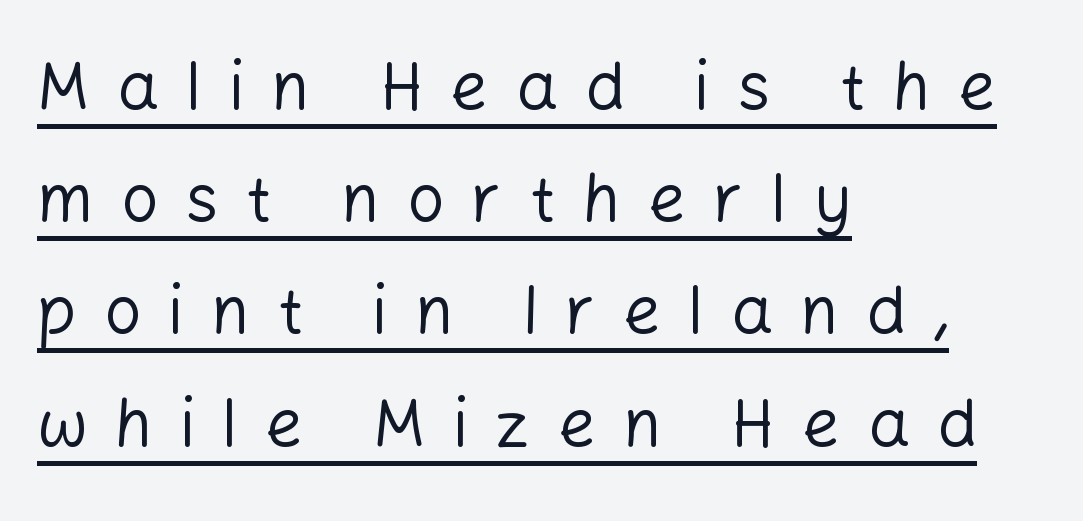
The image shows 66 px regular-weight sans-serif type, upright; set left-aligned, normal line spacing (1.7x), unusually wide letter spacing (+0.41 em), underlined; low stroke contrast and a medium x-height.
